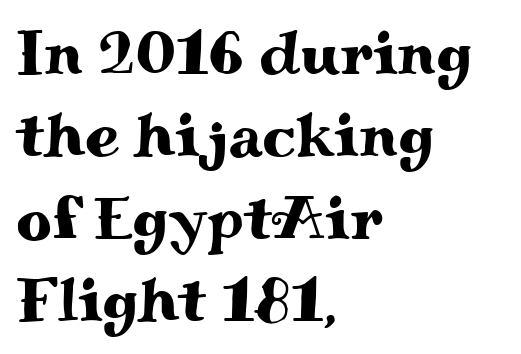
The passage shown has conventional tracking throughout. Summary of vertical rhythm: regular, with standard interline spacing. Just letters on the line, the space beneath them empty. Horizontal alignment here is leftward, the default for most running prose. Check where the strokes stop: tiny serifs finish them off. The letters advance in unequal steps, a hallmark of proportional type.
